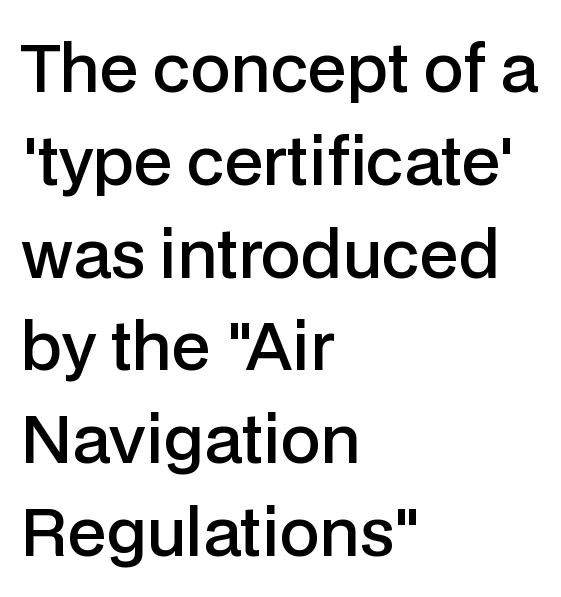
The image shows 64 px semibold sans-serif type, upright; set left-aligned, normal line spacing (1.45x), normal letter spacing, not underlined; low stroke contrast and a medium x-height.
